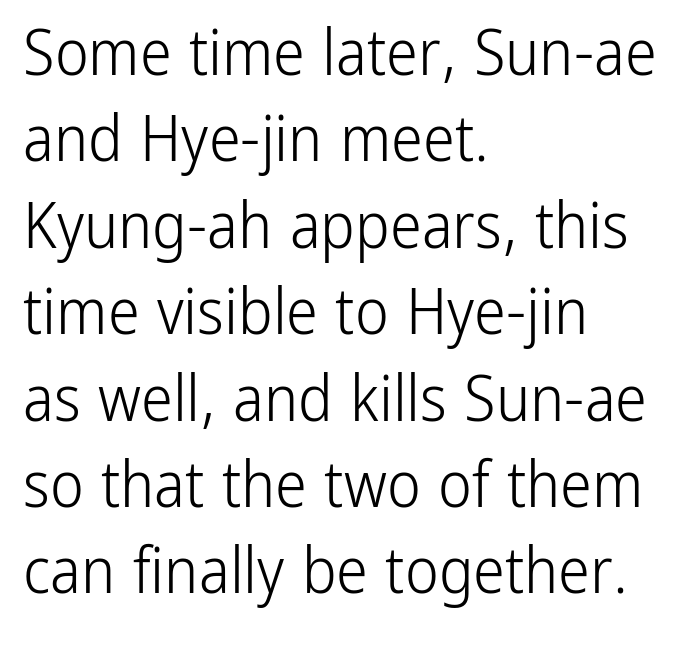
Serif or sans? Sans — the stroke terminals are bare. Ordinary non-slanted type is in use. The rendering uses natural spacing where letterforms have individual widths. Inter-character spacing is left at the font's built-in metrics.
